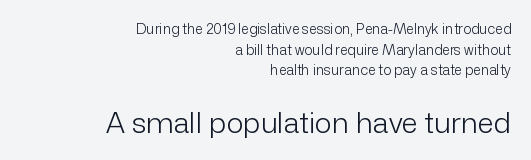
{"serif": "no", "italic": "no", "bold": "no", "weight": "light", "width": "normal", "stroke_contrast": "low", "x_height": "medium", "monospaced": "no", "underline": "no", "align": "right", "line_spacing": "normal", "line_spacing_ratio": 1.47, "letter_spacing": "normal", "letter_spacing_em": 0.0, "larger_block": "second", "size_ratio": 2.07, "glyph_px": 29}
